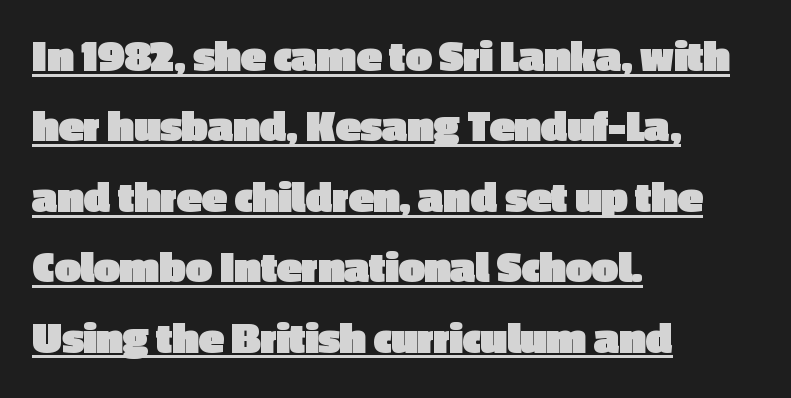
Students, observe: this is what conventionally led text looks like. Proportional: the letters do not fall into vertical columns. Style check: upright. Looks like someone drew a line under every word here.
